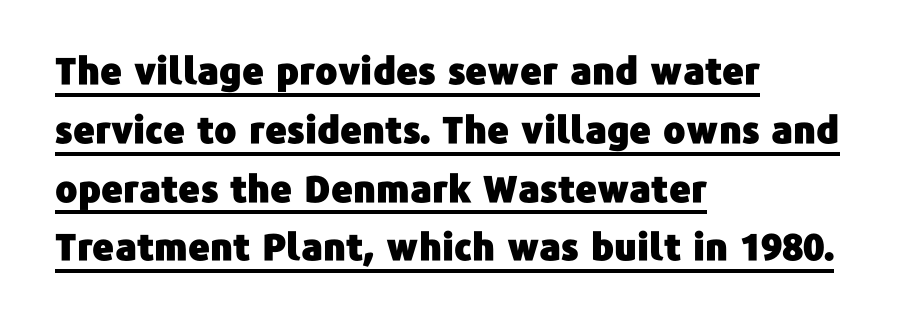
Q: Is the text italic (slanted)? A: No, it is upright.
Q: Is the typeface a serif or a sans-serif typeface? A: Sans-serif.
Q: Is the text underlined? A: Yes.
Q: How is the paragraph aligned? A: Left-aligned.
Q: Is the spacing between letters normal or unusually wide? A: Normal.
Q: Is the spacing between lines tight, normal or loose? A: Normal.
Q: Width (condensed, normal, or wide)? A: Normal.
Q: Stroke contrast? A: Low.
Q: x-height? A: Medium.
Q: Monospaced? A: No.
